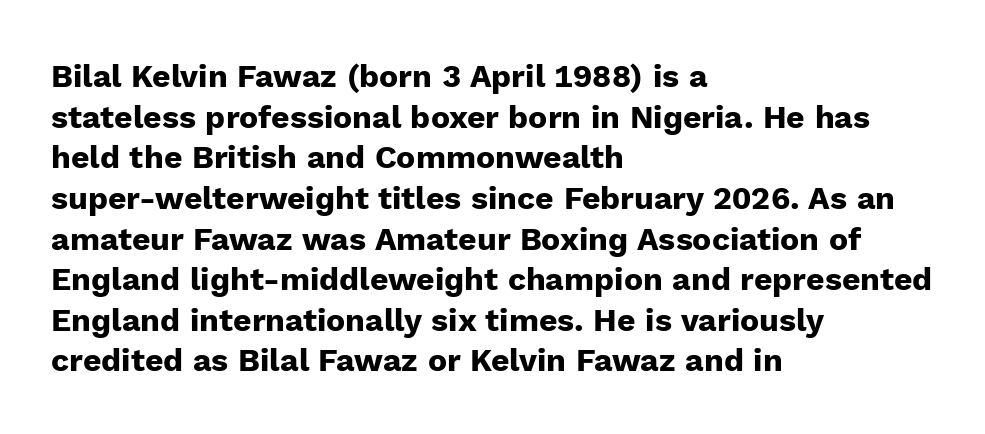
Q: Is the text bold? A: Yes.
Q: Is the text italic (slanted)? A: No, it is upright.
Q: Is the typeface a serif or a sans-serif typeface? A: Sans-serif.
Q: Is the text underlined? A: No.
Q: How is the paragraph aligned? A: Left-aligned.
Q: Is the spacing between letters normal or unusually wide? A: Normal.
Q: Is the spacing between lines tight, normal or loose? A: Normal.
Q: Width (condensed, normal, or wide)? A: Normal.
Q: Stroke contrast? A: Low.
Q: x-height? A: Medium.
Q: Monospaced? A: No.
